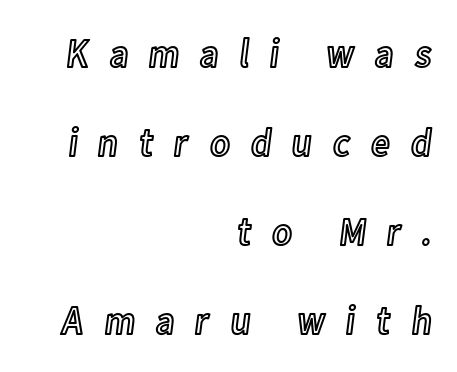
Q: Is the text italic (slanted)? A: Yes.
Q: Is the text underlined? A: No.
Q: How is the paragraph aligned? A: Right-aligned.
Q: Is the spacing between letters normal or unusually wide? A: Unusually wide.
Q: Is the spacing between lines tight, normal or loose? A: Loose.
Q: Width (condensed, normal, or wide)? A: Condensed.
Q: x-height? A: Medium.
Q: Monospaced? A: No.
